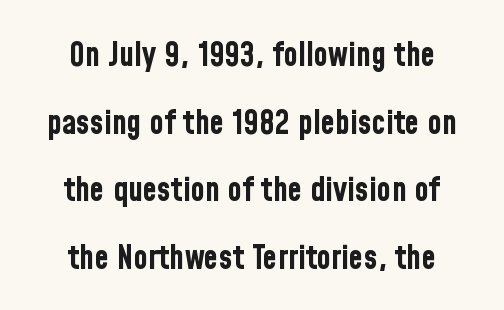
Check under the words: just untouched page. Quick note: not italic, upright. You could not count columns in this text — the font is proportionally spaced. Every letter is thick-stroked: bold, no question. A sans-serif font was chosen for this passage.
